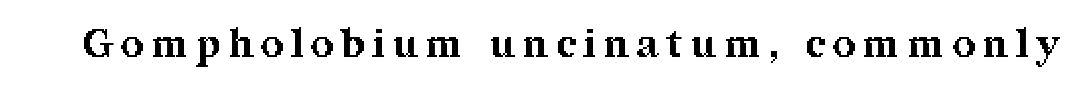
Q: Is the text bold? A: Yes.
Q: Is the text italic (slanted)? A: No, it is upright.
Q: Is the typeface a serif or a sans-serif typeface? A: Serif.
Q: Is the text underlined? A: No.
Q: Is the spacing between letters normal or unusually wide? A: Unusually wide.
Q: Width (condensed, normal, or wide)? A: Normal.
Q: Stroke contrast? A: Medium.
Q: x-height? A: Medium.
Q: Monospaced? A: No.
